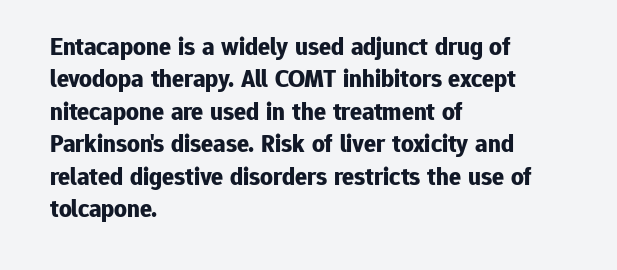
A typesetter would mark this as roman, not italic. The strokes are fattened all the way to bold. Beneath every word, the page is bare. The letters sit at their default tracking, neither squeezed nor spread. Notice how the passage keeps a crisp vertical edge on the left only. The lines sit at an ordinary, default distance from one another.
